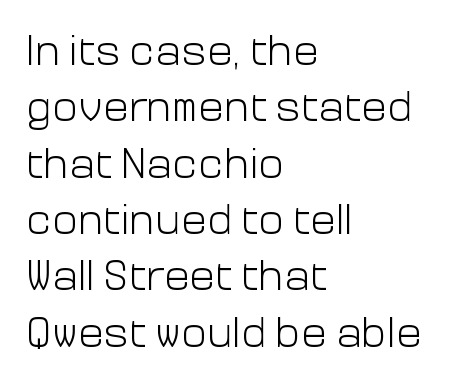
{"serif": "no", "italic": "no", "bold": "no", "weight": "light", "width": "normal", "stroke_contrast": "low", "x_height": "medium", "monospaced": "no", "underline": "no", "align": "left", "line_spacing": "normal", "line_spacing_ratio": 1.31, "letter_spacing": "normal", "letter_spacing_em": 0.0, "glyph_px": 43}
